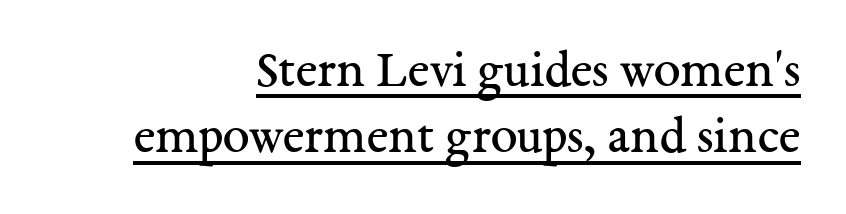
The image shows 54 px regular-weight serif type, upright; set right-aligned, line spacing 1.23x, normal letter spacing, underlined; medium stroke contrast and a medium x-height.
